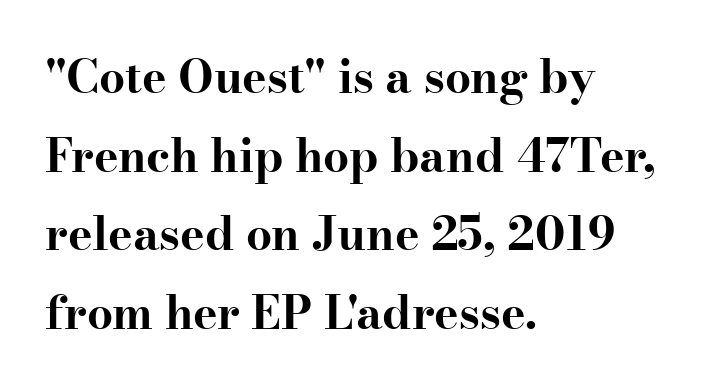
{"serif": "yes", "italic": "no", "bold": "yes", "weight": "bold", "width": "wide", "stroke_contrast": "high", "x_height": "small", "monospaced": "no", "underline": "no", "align": "left", "line_spacing_ratio": 1.71, "letter_spacing": "normal", "letter_spacing_em": 0.0, "glyph_px": 46}
